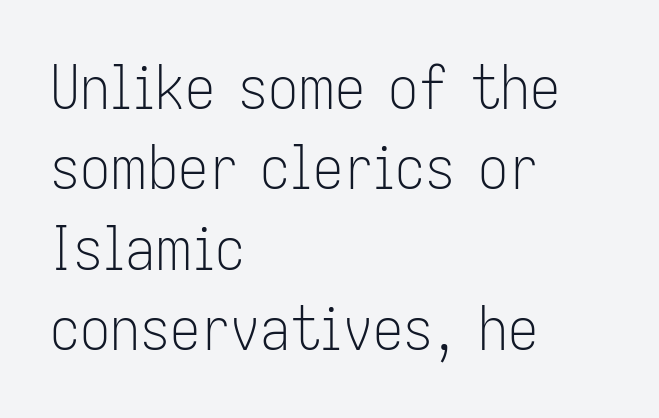
The image shows 60 px light, condensed sans-serif type, upright; set left-aligned, normal line spacing (1.34x), normal letter spacing, not underlined; low stroke contrast and a medium x-height.
